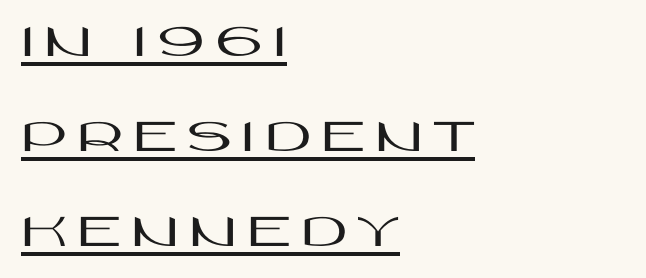
The image shows 49 px wide sans-serif type, upright; set left-aligned, loose line spacing (1.94x), unusually wide letter spacing (+0.21 em), underlined; high stroke contrast and a large x-height.
